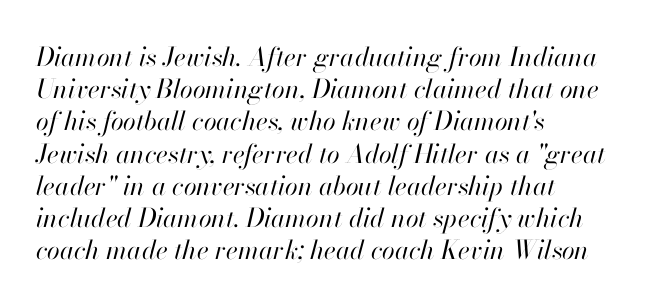
{"italic": "yes", "lean": "right", "slant_degrees": 13, "bold": "no", "underline": "no", "align": "left", "line_spacing_ratio": 1.24, "letter_spacing": "normal", "letter_spacing_em": 0.0, "glyph_px": 26}
